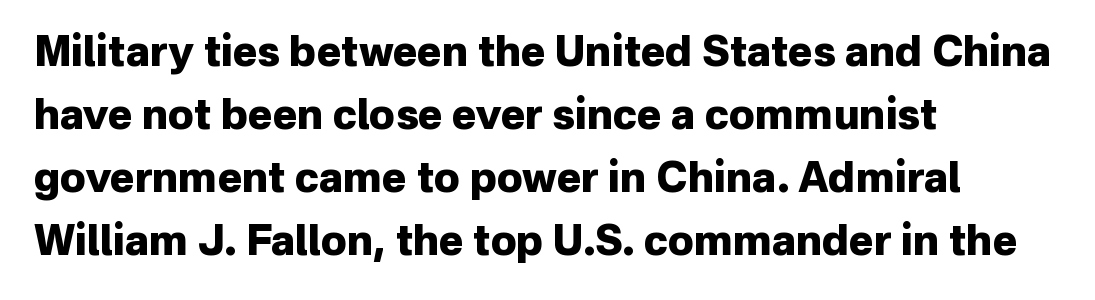
Is there much room between lines? A standard amount, neither cramped nor airy. Does the weight exceed regular? Yes, all the way to bold. The rendering uses natural spacing where letterforms have individual widths. Letterform terminals end flat and unadorned throughout the passage. These lines are set flush left with a ragged right edge. Words appear dense and cohesive because spacing is normal.
